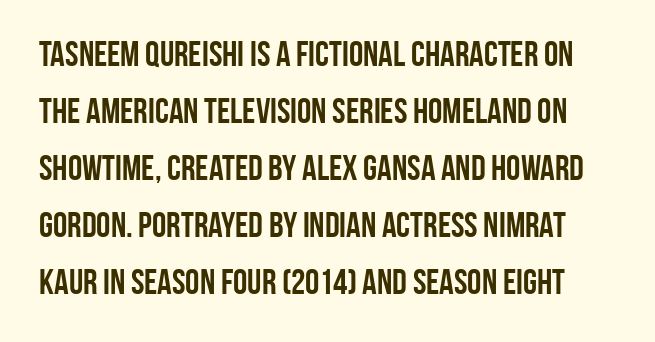
The image shows 36 px semibold, condensed sans-serif type, upright; set normal line spacing (1.58x), normal letter spacing, not underlined; low stroke contrast and a large x-height.
